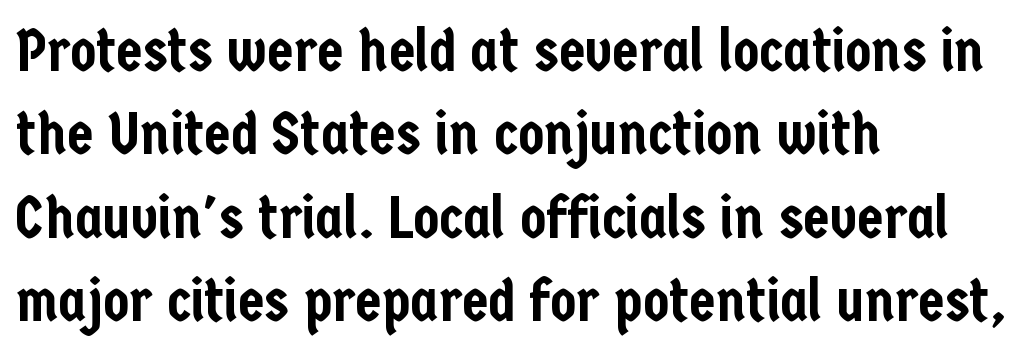
If you drew a ruler down the left edge, every line would touch it. The type sits square on the baseline with zero lean. Here the glyphs are tracked normally, forming tight word shapes. Proportional: the letters do not fall into vertical columns. Only glyphs here, with clear space below each row.
